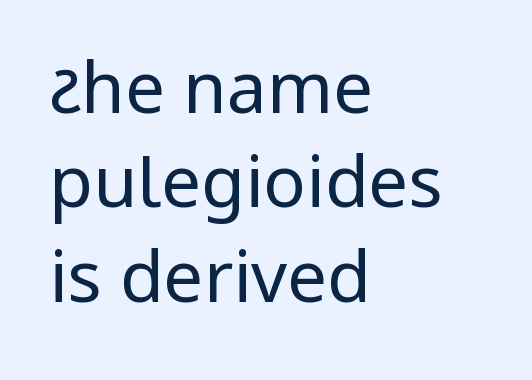
The image shows 71 px regular-weight sans-serif type, upright; set left-aligned, normal line spacing (1.33x), normal letter spacing, not underlined; low stroke contrast and a medium x-height.
